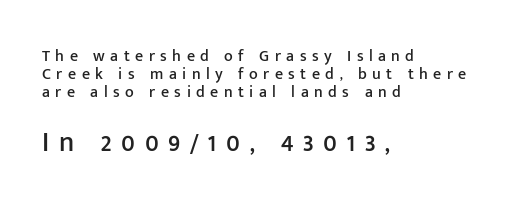
The image shows 28 px sans-serif type, upright; set left-aligned, tight line spacing (1.14x), unusually wide letter spacing (+0.34 em), not underlined; the second (bottom) block is 1.75x larger; low stroke contrast and a medium x-height.
